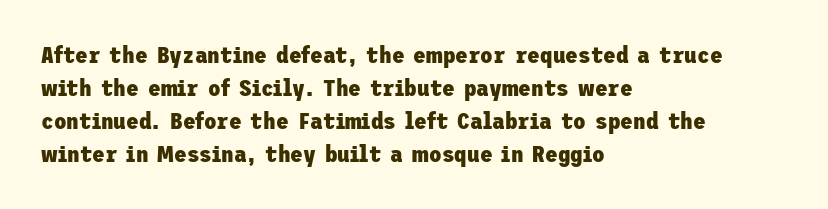
The image shows 23 px bold type, upright; set left-aligned, normal line spacing (1.44x), normal letter spacing, not underlined.
